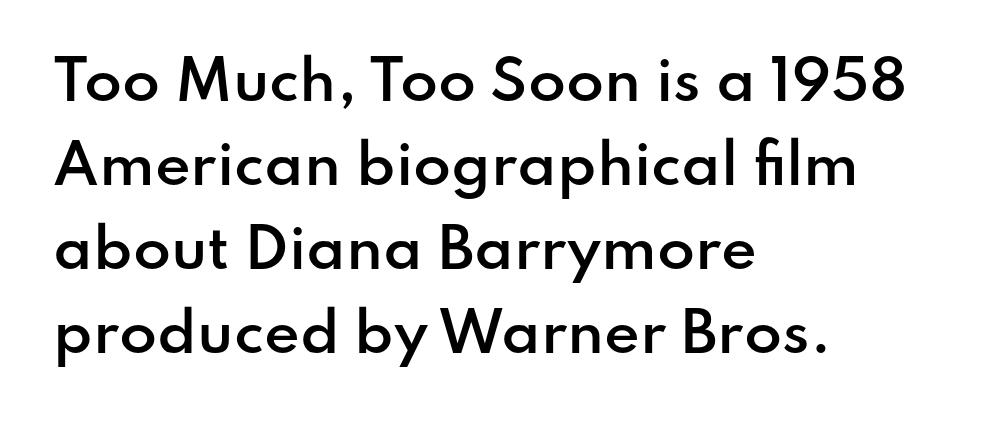
Bold? Not quite — semibold, heavier than regular but stopping short. Regarding leading, the lines here are spaced in the standard way. To sum up the face: it is a sans, with no serifs. Italic? Not at all — the glyphs are vertical. Check the space under the baseline: it is left empty. Characters follow at the spacing the type designer built in.
